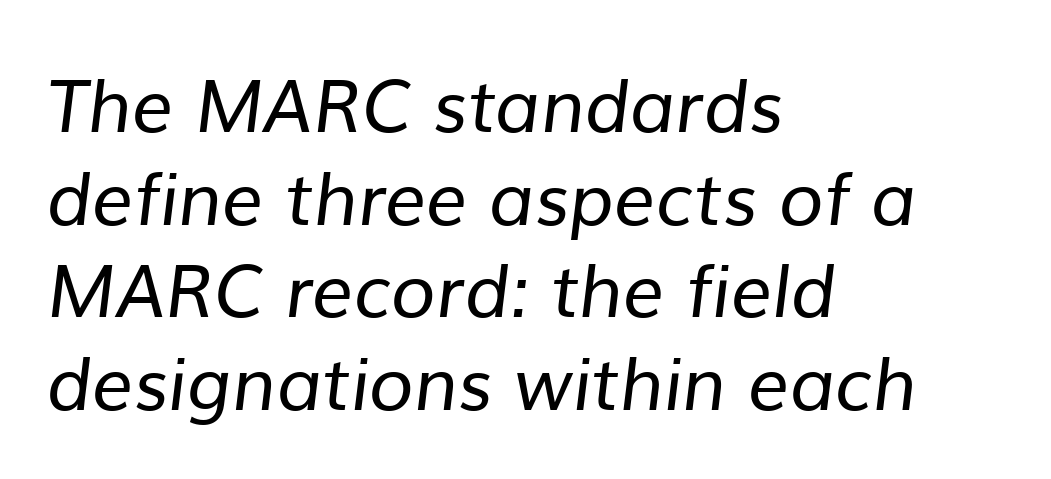
The letterforms sit shoulder to shoulder at normal distance. The face used here is proportionally spaced, like ordinary book or web type. The leading is moderate, giving the passage an even texture. Leftover space on each line is placed entirely after the last word. The glyphs are unaccompanied by any horizontal stroke below them. Is this a sans? Yes — the strokes have no serifs.
